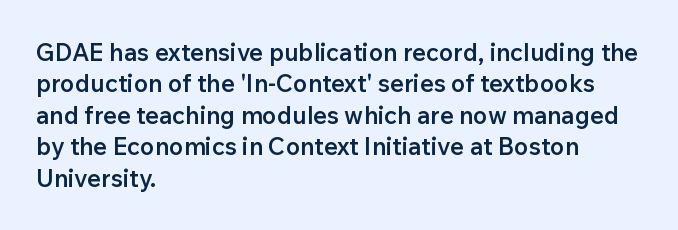
The image shows 24 px text type, upright; set left-aligned, normal line spacing (1.31x), normal letter spacing, not underlined.
